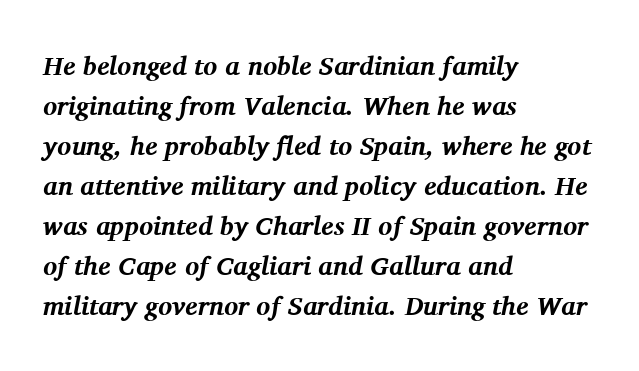
The rows are spaced the way most documents space them. The typography opts for an oblique posture over an upright one. Leftover space on each line is placed entirely after the last word. Underline: absent. Letter spacing: default.
